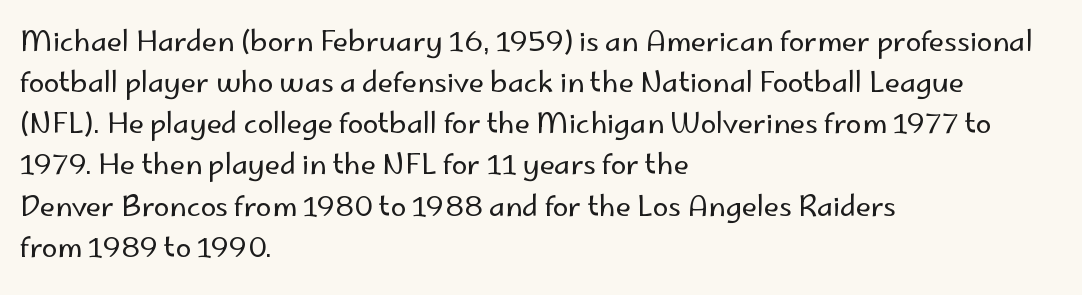
The image shows 28 px regular-weight sans-serif type, upright; set left-aligned, normal line spacing (1.47x), normal letter spacing, not underlined; low stroke contrast and a small x-height.
